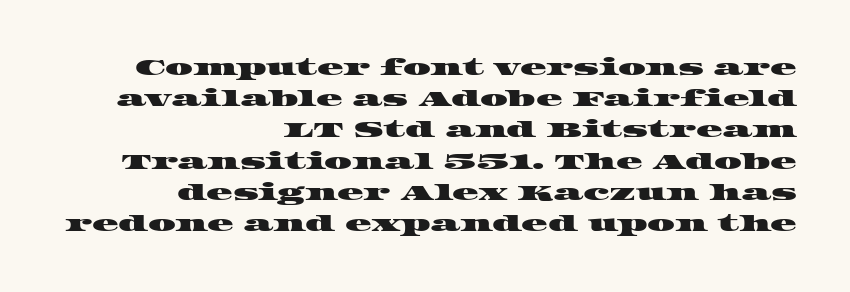
{"underline": "no", "align": "right", "line_spacing": "normal", "line_spacing_ratio": 1.42, "letter_spacing": "normal", "letter_spacing_em": 0.0, "glyph_px": 22}
